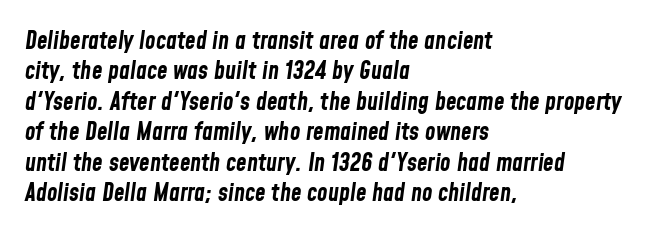
Horizontally, the lines are justified to the leading edge only. In terms of weight, the rendering is a true, heavy bold. These lines keep a tight, regular rhythm from letter to letter. Nobody drew a line under any word here.
